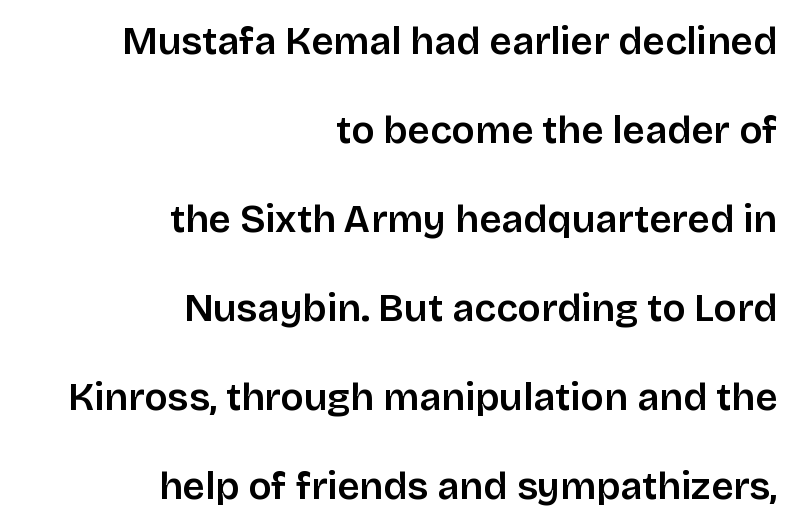
The image shows 39 px sans-serif type, upright; set right-aligned, loose line spacing (2.28x), normal letter spacing, not underlined; low stroke contrast and a large x-height.
